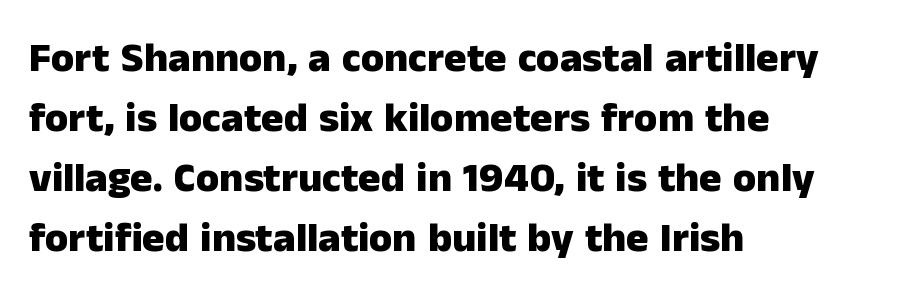
Q: Is the text bold? A: Yes.
Q: Is the text italic (slanted)? A: No, it is upright.
Q: Is the typeface a serif or a sans-serif typeface? A: Sans-serif.
Q: Is the text underlined? A: No.
Q: How is the paragraph aligned? A: Left-aligned.
Q: Is the spacing between letters normal or unusually wide? A: Normal.
Q: Is the spacing between lines tight, normal or loose? A: Normal.
Q: Width (condensed, normal, or wide)? A: Normal.
Q: Stroke contrast? A: Low.
Q: x-height? A: Medium.
Q: Monospaced? A: No.
